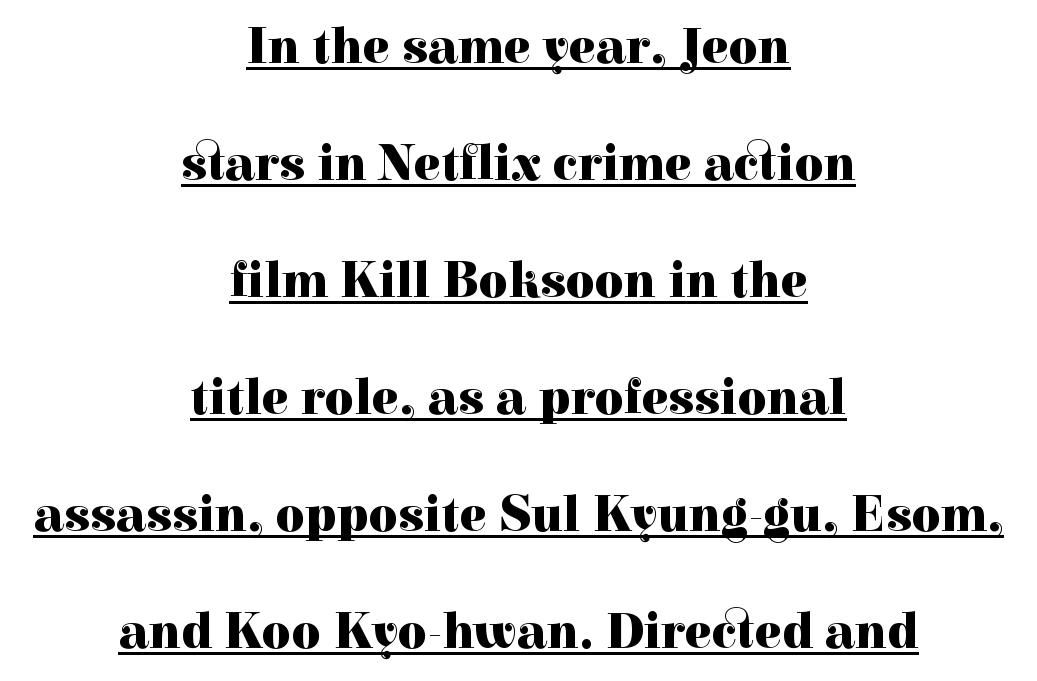
Q: Is the text bold? A: Yes.
Q: Is the text italic (slanted)? A: No, it is upright.
Q: Is the typeface a serif or a sans-serif typeface? A: Serif.
Q: Is the text underlined? A: Yes.
Q: How is the paragraph aligned? A: Centered.
Q: Is the spacing between letters normal or unusually wide? A: Normal.
Q: Is the spacing between lines tight, normal or loose? A: Loose.
Q: Width (condensed, normal, or wide)? A: Normal.
Q: x-height? A: Medium.
Q: Monospaced? A: No.
